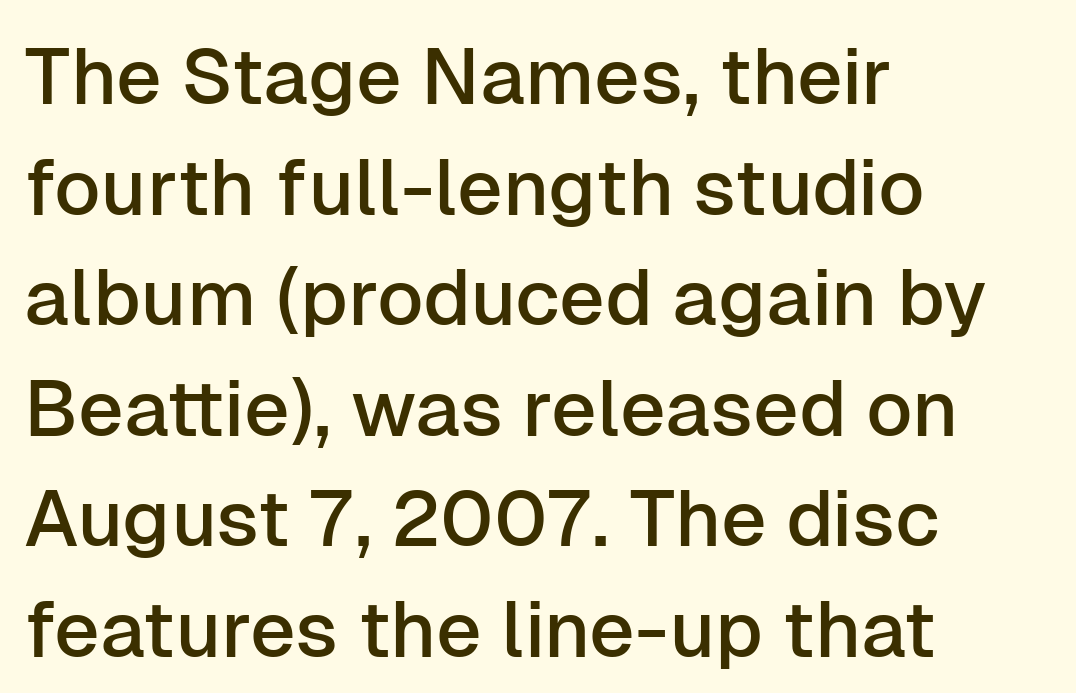
This sample keeps an unexceptional amount of space between lines. The glyphs are unaccompanied by any horizontal stroke below them. Letterform terminals end flat and unadorned throughout the passage. A roman cut, with each character standing at attention. These lines are set flush left with a ragged right edge. A typesetter would call this zero additional tracking.
